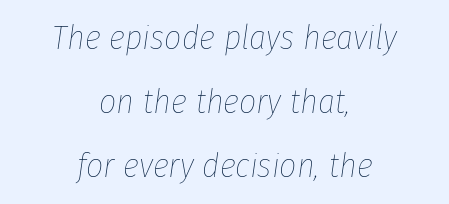
Q: Is the text bold? A: No.
Q: Is the text italic (slanted)? A: Yes, it leans right by about 8 degrees.
Q: Is the text underlined? A: No.
Q: How is the paragraph aligned? A: Centered.
Q: Is the spacing between letters normal or unusually wide? A: Normal.
Q: Width (condensed, normal, or wide)? A: Condensed.
Q: Stroke contrast? A: Low.
Q: x-height? A: Medium.
Q: Monospaced? A: No.
